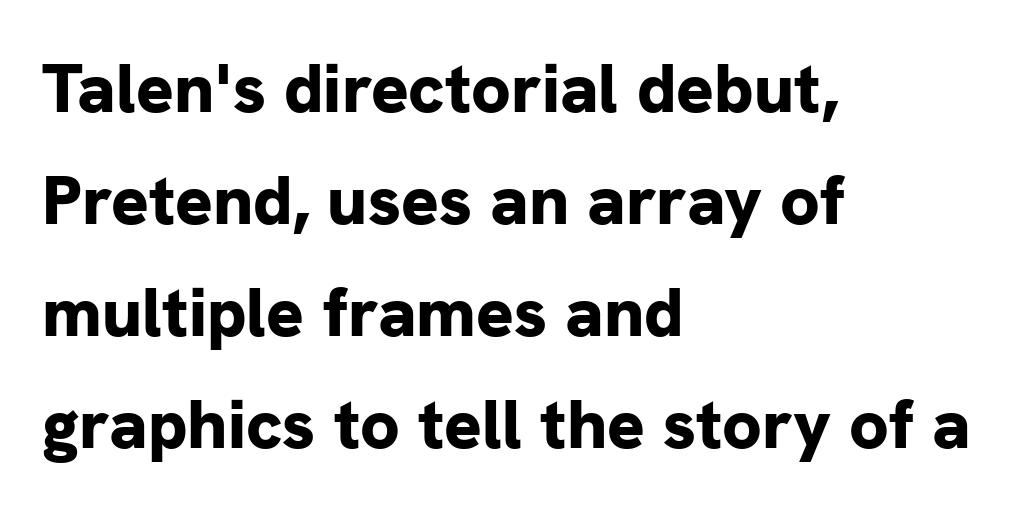
Q: Is the text bold? A: Yes.
Q: Is the text italic (slanted)? A: No, it is upright.
Q: Is the typeface a serif or a sans-serif typeface? A: Sans-serif.
Q: Is the text underlined? A: No.
Q: How is the paragraph aligned? A: Left-aligned.
Q: Is the spacing between letters normal or unusually wide? A: Normal.
Q: Is the spacing between lines tight, normal or loose? A: Normal.
Q: Width (condensed, normal, or wide)? A: Normal.
Q: Stroke contrast? A: Low.
Q: x-height? A: Medium.
Q: Monospaced? A: No.
